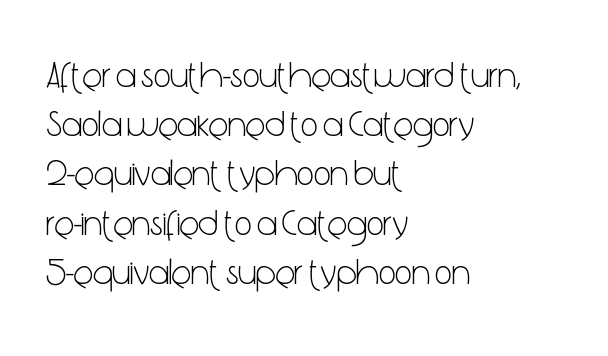
The image shows 37 px light, condensed sans-serif type, upright; set left-aligned, normal line spacing (1.33x), normal letter spacing, not underlined; low stroke contrast and a medium x-height.
